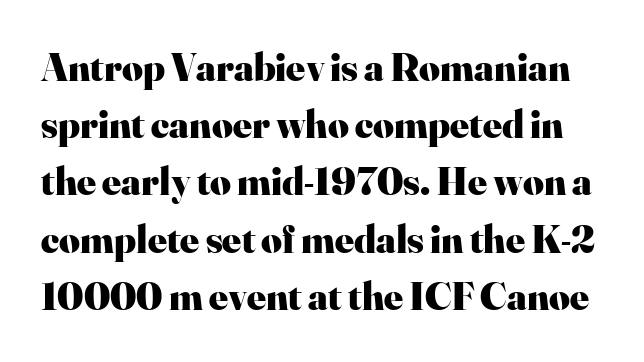
The image shows 40 px heavy serif type, upright; set normal line spacing (1.43x), normal letter spacing, not underlined; high stroke contrast and a small x-height.
